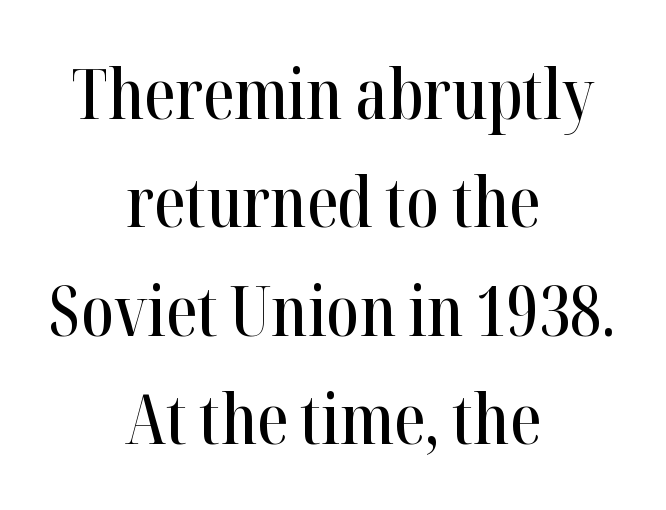
Only glyphs here, with clear space below each row. Students, note that the glyphs here touch the page at normal intervals. Classification — serif. Think of a printed novel: that variable character pitch is what you see here. Visually the block forms a symmetrical silhouette, jagged on both flanks.
